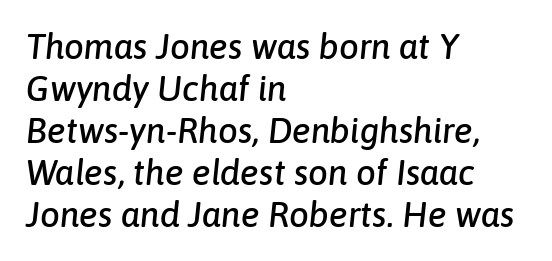
Q: Is the text italic (slanted)? A: Yes, it leans right by about 6 degrees.
Q: Is the text underlined? A: No.
Q: How is the paragraph aligned? A: Left-aligned.
Q: Is the spacing between letters normal or unusually wide? A: Normal.
Q: Width (condensed, normal, or wide)? A: Normal.
Q: Stroke contrast? A: Low.
Q: x-height? A: Medium.
Q: Monospaced? A: No.
